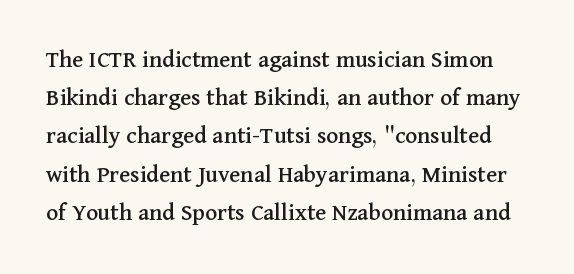
The image shows 25 px text type, upright; set normal line spacing (1.53x), normal letter spacing, not underlined.
